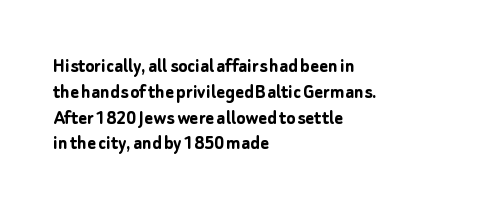
The letters stand upright; this is a roman face. Every row of glyphs begins at an identical x-position on the left. Between one letter and the next there's only the usual sliver of space. Caption: bold face, heavy strokes.
